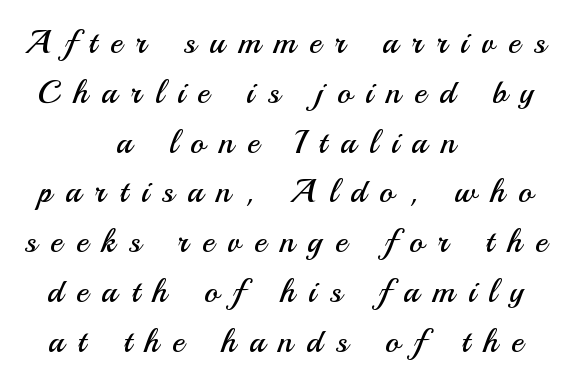
The image shows 33 px regular-weight sans-serif type; set centered, normal line spacing (1.51x), unusually wide letter spacing (+0.41 em), not underlined; medium stroke contrast and a small x-height.
